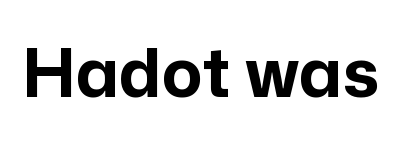
{"serif": "no", "italic": "no", "bold": "yes", "weight": "bold", "width": "normal", "stroke_contrast": "low", "x_height": "medium", "monospaced": "no", "underline": "no", "letter_spacing": "normal", "letter_spacing_em": 0.0, "glyph_px": 68}
